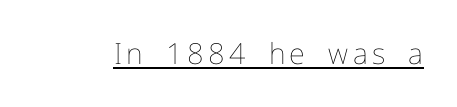
The image shows 29 px thin type, upright; set underlined; low stroke contrast and a medium x-height.
